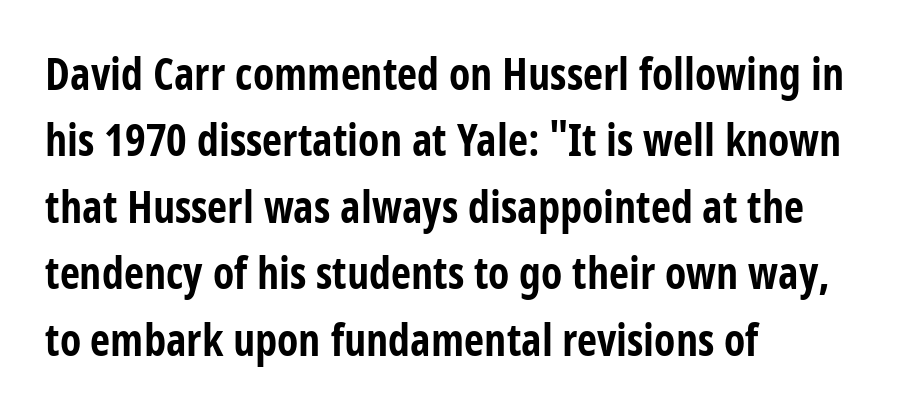
Q: Is the text bold? A: Yes.
Q: Is the text italic (slanted)? A: No, it is upright.
Q: Is the typeface a serif or a sans-serif typeface? A: Sans-serif.
Q: Is the text underlined? A: No.
Q: How is the paragraph aligned? A: Left-aligned.
Q: Is the spacing between letters normal or unusually wide? A: Normal.
Q: Is the spacing between lines tight, normal or loose? A: Normal.
Q: Width (condensed, normal, or wide)? A: Condensed.
Q: Stroke contrast? A: Low.
Q: x-height? A: Large.
Q: Monospaced? A: No.
